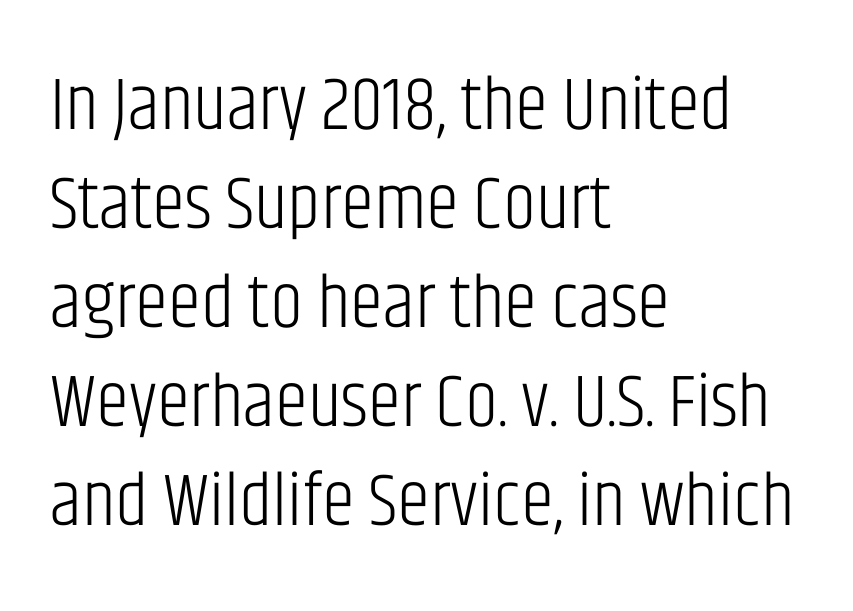
The image shows 75 px light, condensed sans-serif type, upright; set left-aligned, normal line spacing (1.32x), normal letter spacing, not underlined; low stroke contrast and a large x-height.
